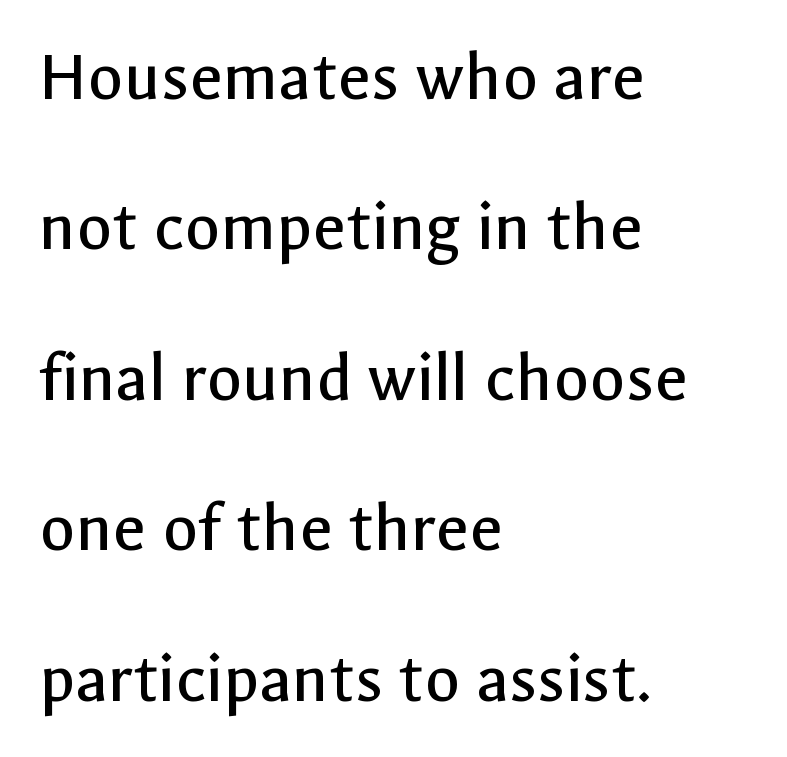
{"serif": "no", "italic": "no", "bold": "no", "weight": "regular", "width": "normal", "x_height": "medium", "monospaced": "no", "underline": "no", "align": "left", "line_spacing": "loose", "line_spacing_ratio": 2.06, "letter_spacing": "normal", "letter_spacing_em": 0.0, "glyph_px": 73}
